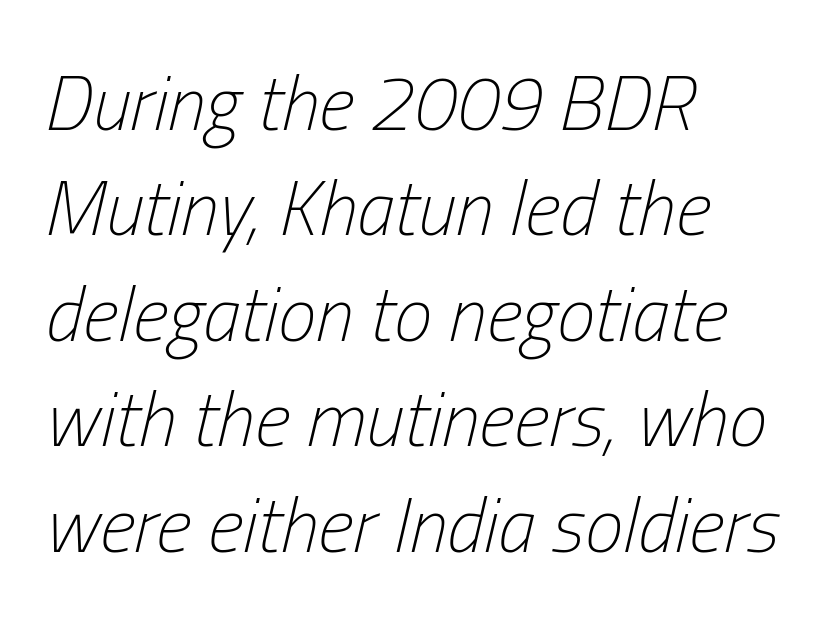
The image shows 77 px light, condensed type, italic (leaning right); set left-aligned, normal line spacing (1.37x), normal letter spacing, not underlined; low stroke contrast and a medium x-height.
